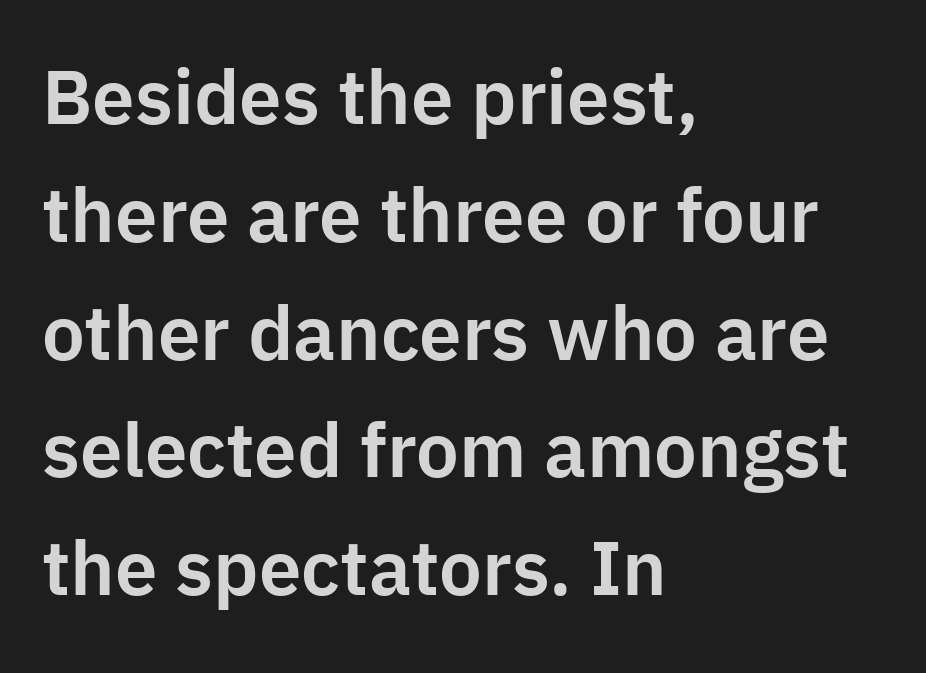
Q: Is the text italic (slanted)? A: No, it is upright.
Q: Is the typeface a serif or a sans-serif typeface? A: Sans-serif.
Q: Is the text underlined? A: No.
Q: How is the paragraph aligned? A: Left-aligned.
Q: Is the spacing between letters normal or unusually wide? A: Normal.
Q: Is the spacing between lines tight, normal or loose? A: Normal.
Q: Width (condensed, normal, or wide)? A: Normal.
Q: Stroke contrast? A: Low.
Q: x-height? A: Medium.
Q: Monospaced? A: No.
